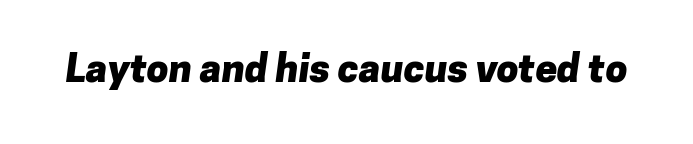
Q: Is the text bold? A: Yes.
Q: Is the typeface a serif or a sans-serif typeface? A: Sans-serif.
Q: Is the text underlined? A: No.
Q: Is the spacing between letters normal or unusually wide? A: Normal.
Q: Width (condensed, normal, or wide)? A: Normal.
Q: Stroke contrast? A: Low.
Q: x-height? A: Medium.
Q: Monospaced? A: No.
